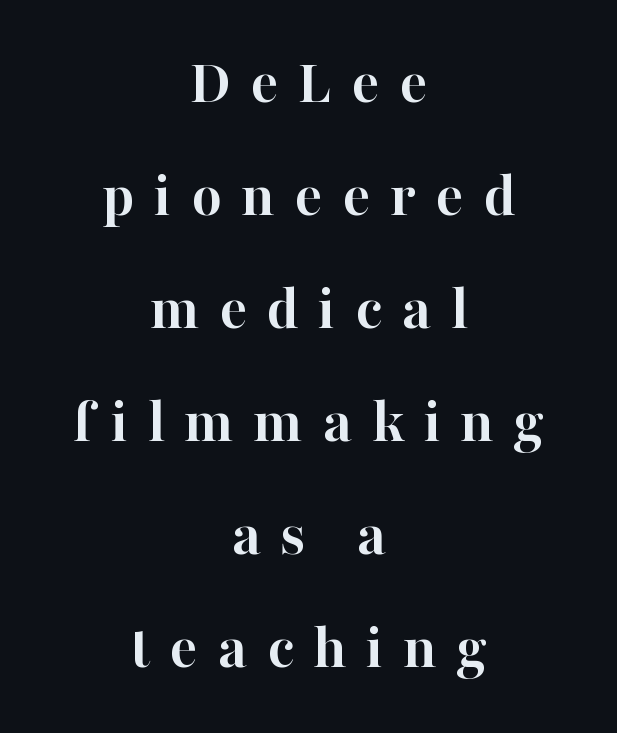
{"serif": "yes", "italic": "no", "bold": "yes", "weight": "semibold", "width": "normal", "stroke_contrast": "high", "x_height": "medium", "monospaced": "no", "underline": "no", "align": "center", "line_spacing_ratio": 1.74, "letter_spacing": "wide", "letter_spacing_em": 0.3, "glyph_px": 65}
